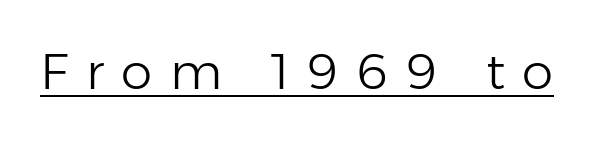
The image shows 50 px light sans-serif type, upright; set unusually wide letter spacing (+0.35 em), underlined; low stroke contrast and a medium x-height.
